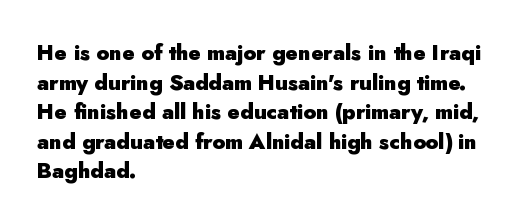
{"italic": "no", "bold": "yes", "underline": "no", "align": "left", "line_spacing": "normal", "line_spacing_ratio": 1.41, "letter_spacing": "normal", "letter_spacing_em": 0.0, "glyph_px": 21}
